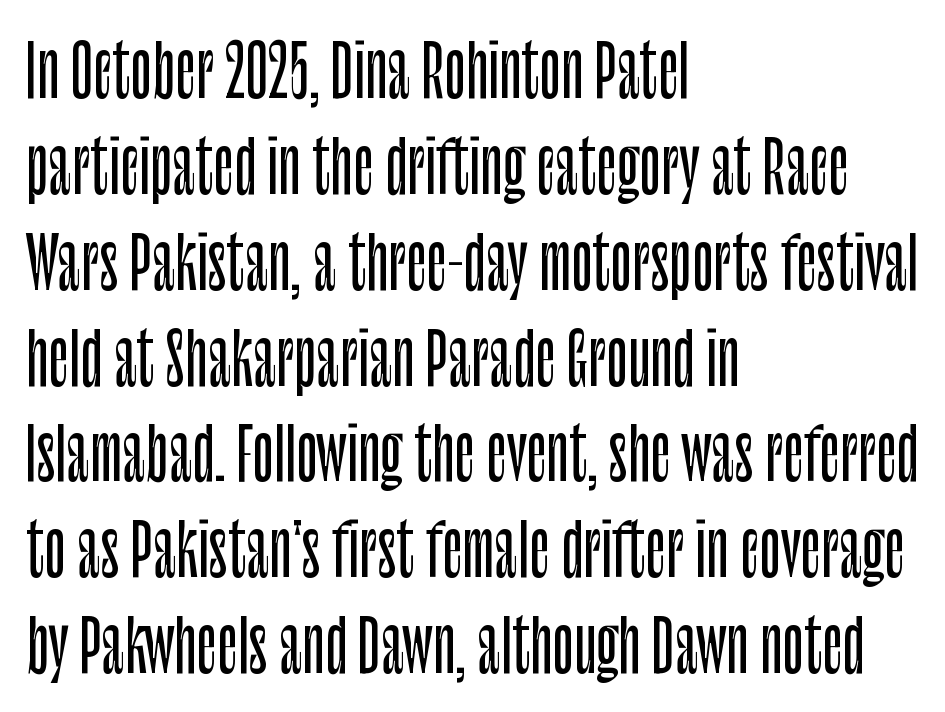
The image shows 71 px condensed sans-serif type, upright; set left-aligned, normal line spacing (1.35x), normal letter spacing, not underlined; low stroke contrast and a large x-height.
